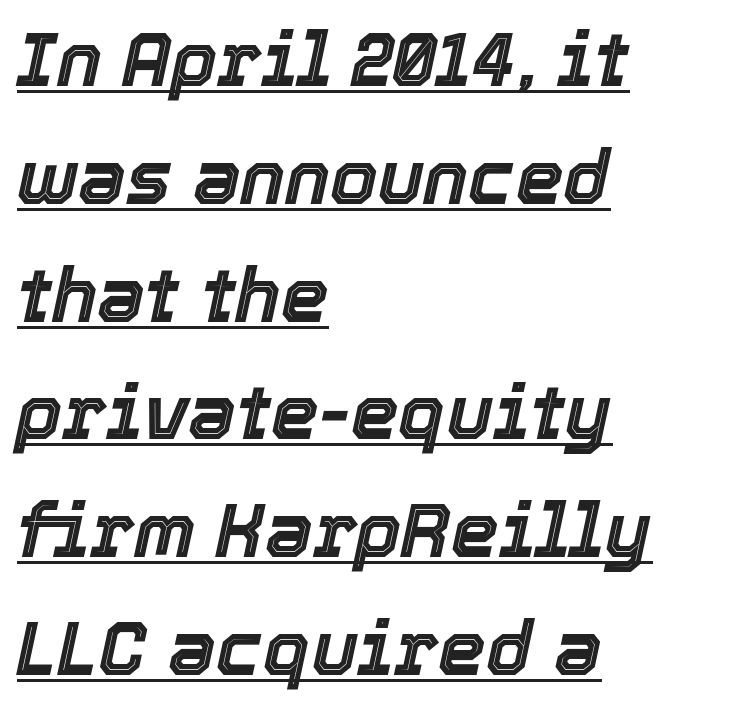
{"italic": "yes", "lean": "right", "slant_degrees": 12, "width": "normal", "x_height": "medium", "monospaced": "no", "underline": "yes", "align": "left", "line_spacing": "normal", "line_spacing_ratio": 1.55, "letter_spacing": "normal", "letter_spacing_em": 0.0, "glyph_px": 76}
